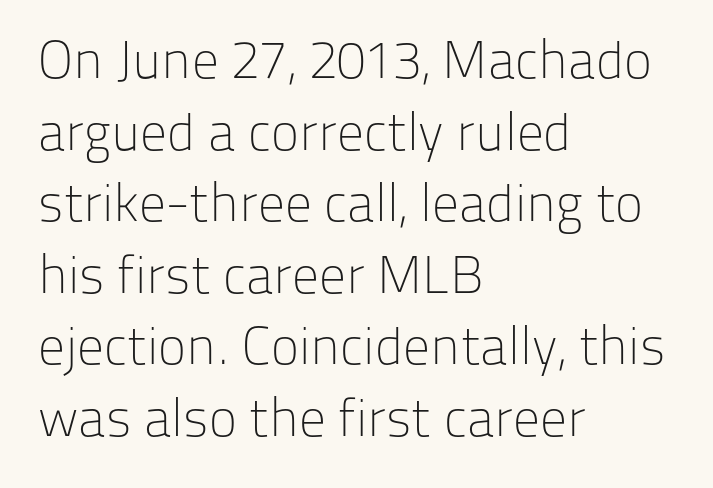
{"serif": "no", "italic": "no", "bold": "no", "weight": "light", "width": "normal", "stroke_contrast": "low", "x_height": "medium", "monospaced": "no", "underline": "no", "align": "left", "line_spacing": "normal", "line_spacing_ratio": 1.35, "letter_spacing": "normal", "letter_spacing_em": 0.0, "glyph_px": 53}
